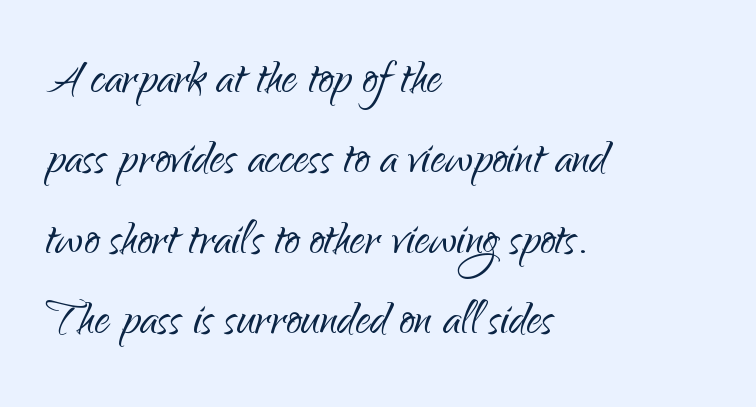
{"serif": "no", "bold": "no", "weight": "light", "width": "normal", "stroke_contrast": "low", "x_height": "small", "monospaced": "no", "underline": "no", "align": "left", "line_spacing": "normal", "line_spacing_ratio": 1.34, "letter_spacing": "normal", "letter_spacing_em": 0.0, "glyph_px": 60}
